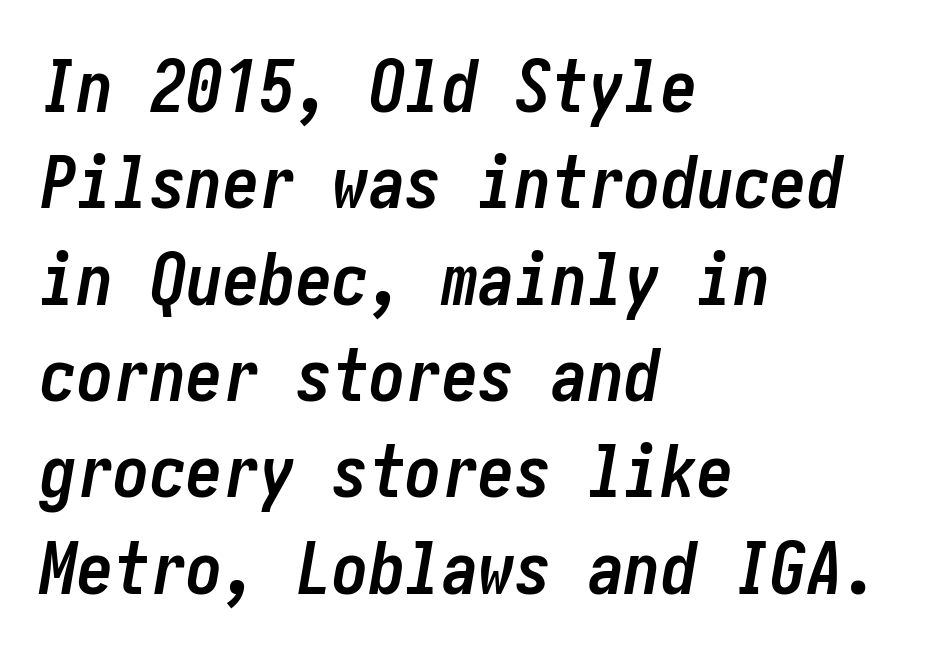
Q: Is the text bold? A: Yes.
Q: Is the text italic (slanted)? A: Yes, it leans right by about 10 degrees.
Q: Is the text underlined? A: No.
Q: How is the paragraph aligned? A: Left-aligned.
Q: Is the spacing between letters normal or unusually wide? A: Normal.
Q: Is the spacing between lines tight, normal or loose? A: Normal.
Q: Width (condensed, normal, or wide)? A: Condensed.
Q: Stroke contrast? A: Low.
Q: x-height? A: Medium.
